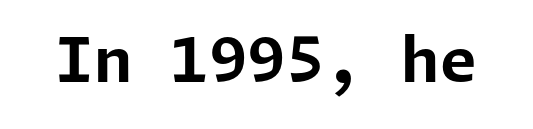
{"serif": "no", "italic": "no", "bold": "yes", "weight": "bold", "width": "normal", "stroke_contrast": "low", "x_height": "medium", "underline": "no", "letter_spacing": "normal", "letter_spacing_em": 0.0, "glyph_px": 62}
